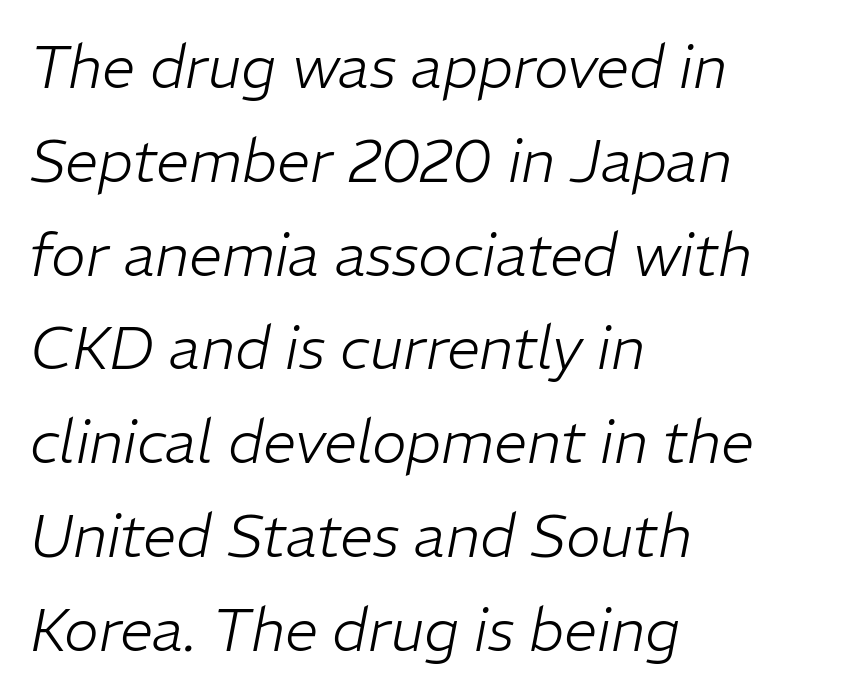
{"italic": "yes", "lean": "right", "slant_degrees": 11, "bold": "no", "weight": "light", "width": "normal", "stroke_contrast": "low", "x_height": "medium", "monospaced": "no", "underline": "no", "align": "left", "line_spacing": "normal", "line_spacing_ratio": 1.59, "letter_spacing": "normal", "letter_spacing_em": 0.0, "glyph_px": 59}
